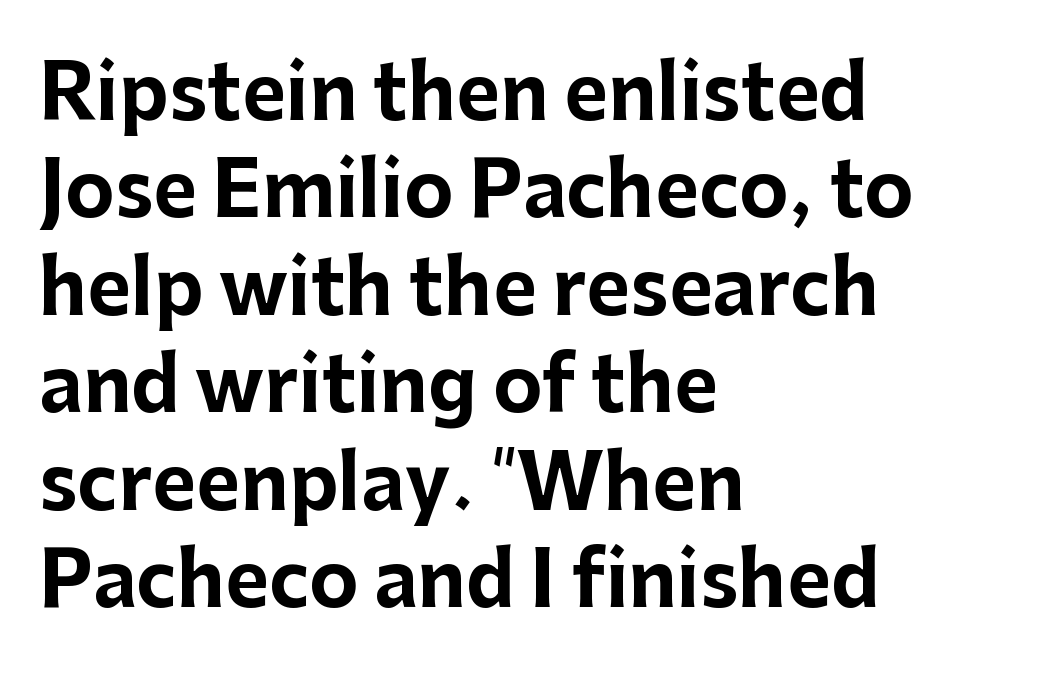
Q: Is the text bold? A: Yes.
Q: Is the text italic (slanted)? A: No, it is upright.
Q: Is the typeface a serif or a sans-serif typeface? A: Sans-serif.
Q: Is the text underlined? A: No.
Q: How is the paragraph aligned? A: Left-aligned.
Q: Is the spacing between letters normal or unusually wide? A: Normal.
Q: Is the spacing between lines tight, normal or loose? A: Normal.
Q: Width (condensed, normal, or wide)? A: Normal.
Q: Stroke contrast? A: Low.
Q: x-height? A: Medium.
Q: Monospaced? A: No.
